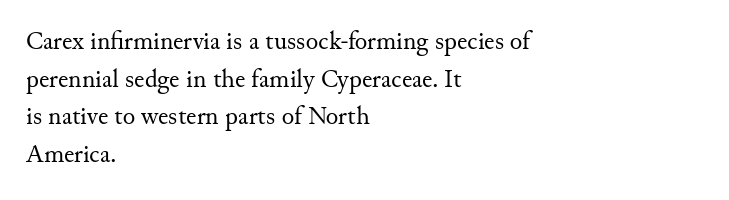
{"italic": "no", "bold": "no", "underline": "no", "align": "left", "line_spacing": "normal", "line_spacing_ratio": 1.45, "letter_spacing": "normal", "letter_spacing_em": 0.0, "glyph_px": 26}
